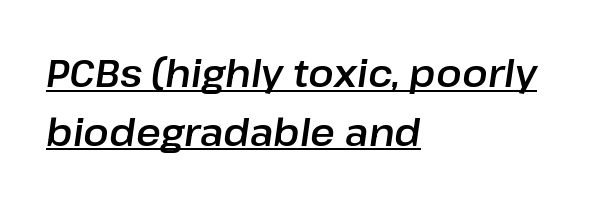
{"italic": "yes", "lean": "right", "slant_degrees": 8, "width": "normal", "stroke_contrast": "low", "x_height": "medium", "monospaced": "no", "underline": "yes", "align": "left", "line_spacing": "normal", "line_spacing_ratio": 1.54, "letter_spacing": "normal", "letter_spacing_em": 0.0, "glyph_px": 38}
